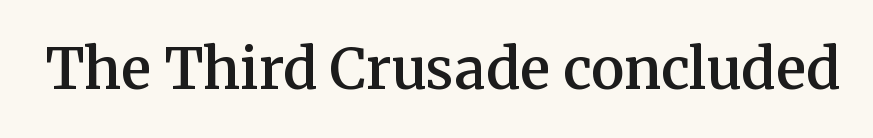
Q: Is the text bold? A: Semi-bold.
Q: Is the text italic (slanted)? A: No, it is upright.
Q: Is the typeface a serif or a sans-serif typeface? A: Serif.
Q: Is the text underlined? A: No.
Q: Is the spacing between letters normal or unusually wide? A: Normal.
Q: Width (condensed, normal, or wide)? A: Normal.
Q: Stroke contrast? A: Medium.
Q: x-height? A: Medium.
Q: Monospaced? A: No.
